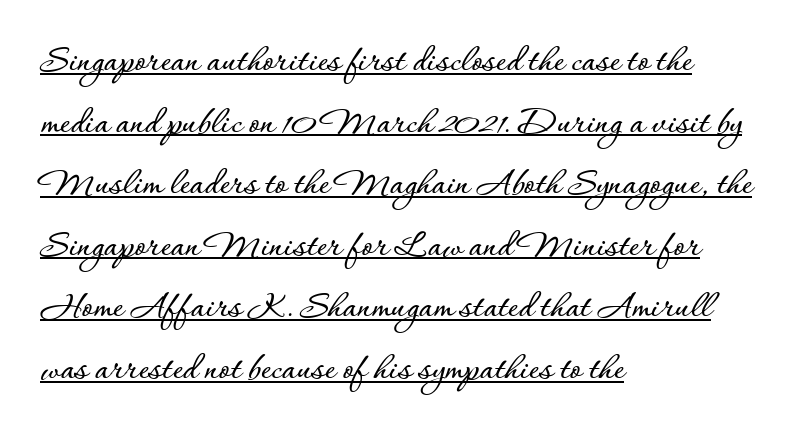
Q: Is the text italic (slanted)? A: Yes.
Q: Is the text underlined? A: Yes.
Q: How is the paragraph aligned? A: Left-aligned.
Q: Is the spacing between letters normal or unusually wide? A: Normal.
Q: Is the spacing between lines tight, normal or loose? A: Normal.
Q: Width (condensed, normal, or wide)? A: Normal.
Q: Stroke contrast? A: Low.
Q: x-height? A: Small.
Q: Monospaced? A: No.
